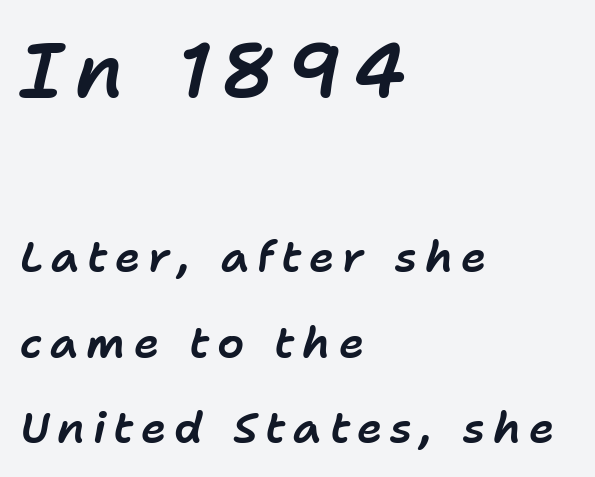
Size contrast runs from large at the top to small at the bottom. Reading down the column, the eye jumps a long way to each next line. Any mark beneath the type? The region is blank. You could not count columns in this text — the font is proportionally spaced. Short and long lines alike share a common starting point at left.
